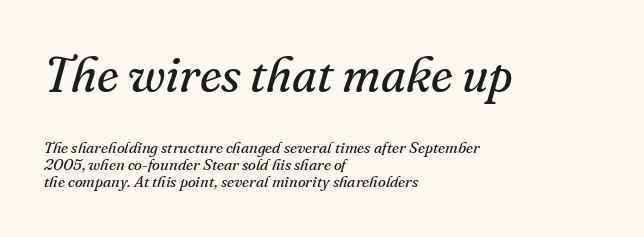
Q: Is the text bold? A: No.
Q: Is the text italic (slanted)? A: Yes, it leans right by about 16 degrees.
Q: Is the typeface a serif or a sans-serif typeface? A: Serif.
Q: Is the text underlined? A: No.
Q: How is the paragraph aligned? A: Left-aligned.
Q: Is the spacing between letters normal or unusually wide? A: Normal.
Q: Is the spacing between lines tight, normal or loose? A: Tight.
Q: Which block of text is set in a larger size, the first (top) or the second (bottom)? A: The first (top) one.
Q: Width (condensed, normal, or wide)? A: Normal.
Q: Stroke contrast? A: Medium.
Q: x-height? A: Small.
Q: Monospaced? A: No.
